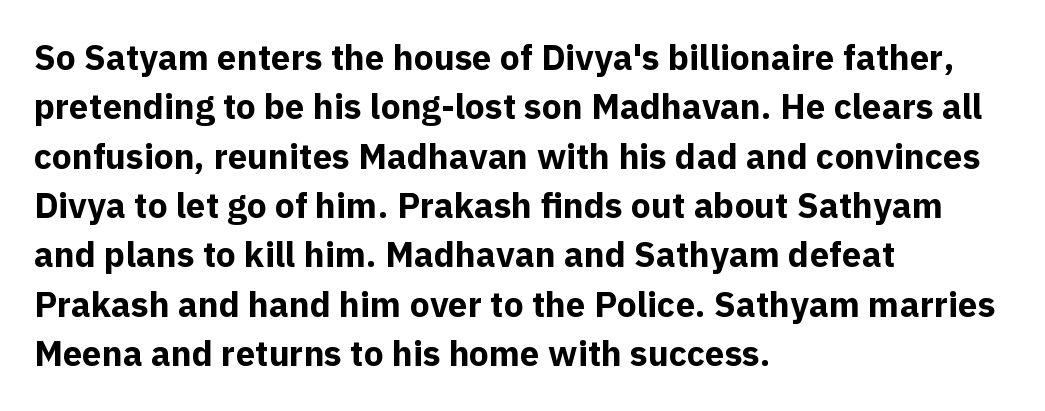
{"serif": "no", "italic": "no", "bold": "yes", "weight": "bold", "width": "normal", "x_height": "medium", "monospaced": "no", "underline": "no", "align": "left", "line_spacing": "normal", "line_spacing_ratio": 1.41, "letter_spacing": "normal", "letter_spacing_em": 0.0, "glyph_px": 35}
